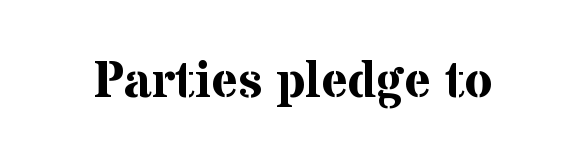
Q: Is the text bold? A: Yes.
Q: Is the text italic (slanted)? A: No, it is upright.
Q: Is the typeface a serif or a sans-serif typeface? A: Serif.
Q: Is the text underlined? A: No.
Q: Is the spacing between letters normal or unusually wide? A: Normal.
Q: Width (condensed, normal, or wide)? A: Normal.
Q: Stroke contrast? A: Medium.
Q: x-height? A: Medium.
Q: Monospaced? A: No.
